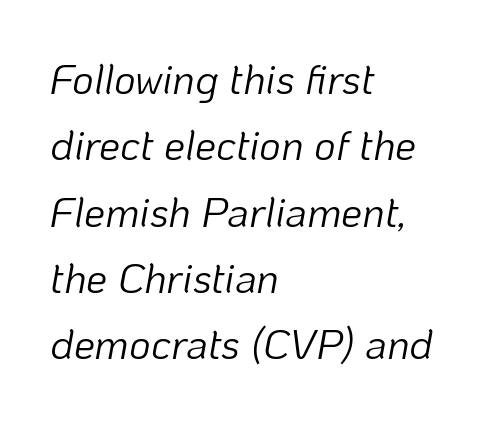
The image shows 42 px light type, italic (leaning right); set left-aligned, normal line spacing (1.58x), normal letter spacing, not underlined; low stroke contrast and a medium x-height.
